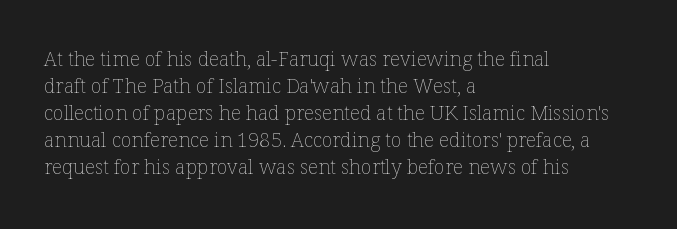
The image shows 20 px text type, upright; set left-aligned, normal line spacing (1.35x), normal letter spacing, not underlined.
